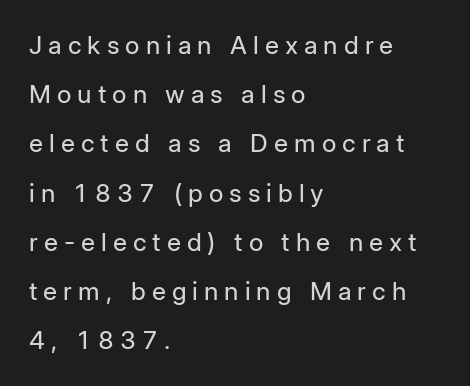
Q: Is the text bold? A: No.
Q: Is the text italic (slanted)? A: No, it is upright.
Q: Is the text underlined? A: No.
Q: How is the paragraph aligned? A: Left-aligned.
Q: Is the spacing between letters normal or unusually wide? A: Unusually wide.
Q: Is the spacing between lines tight, normal or loose? A: Loose.
